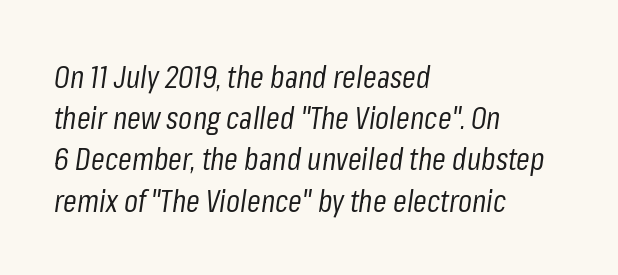
The image shows 31 px regular-weight, condensed type, italic (leaning right); set left-aligned, normal line spacing (1.33x), normal letter spacing, not underlined; low stroke contrast and a medium x-height.
